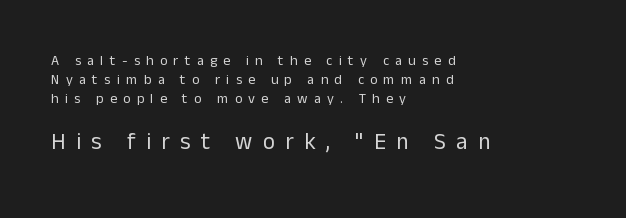
Q: Is the text bold? A: No.
Q: Is the text italic (slanted)? A: No, it is upright.
Q: Is the text underlined? A: No.
Q: How is the paragraph aligned? A: Left-aligned.
Q: Is the spacing between letters normal or unusually wide? A: Unusually wide.
Q: Is the spacing between lines tight, normal or loose? A: Normal.
Q: Which block of text is set in a larger size, the first (top) or the second (bottom)? A: The second (bottom) one.
